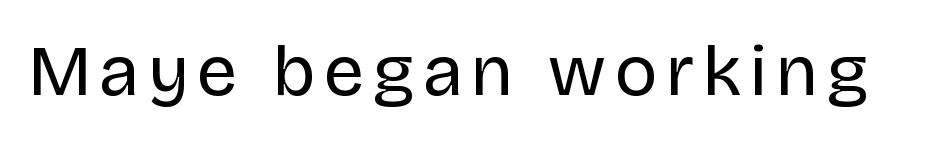
The strokes carry an ordinary text weight at most. Tall strokes in this sample are plumb rather than angled. Any mark beneath the type? The region is blank. The letters carry no serifs — their stems end cleanly without finishing strokes. Varying glyph widths throughout — classic text-font behaviour.
